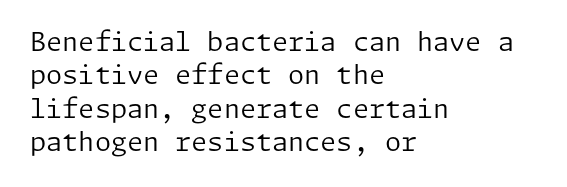
The image shows 26 px text type, upright; set left-aligned, normal line spacing (1.28x), normal letter spacing, not underlined.
